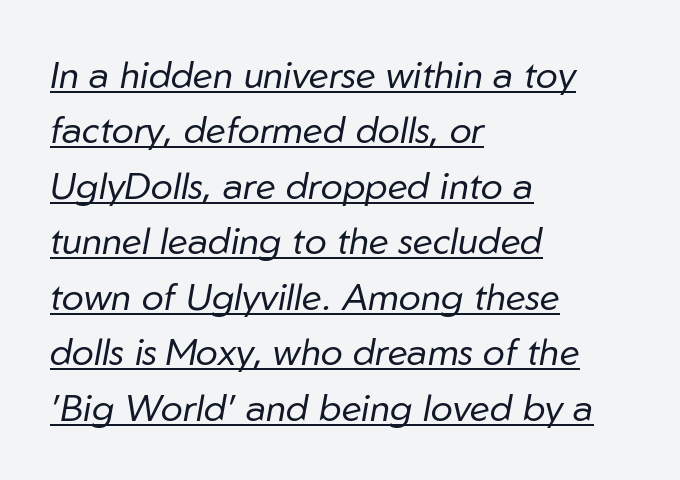
Q: Is the text bold? A: No.
Q: Is the text italic (slanted)? A: Yes, it leans right by about 10 degrees.
Q: Is the text underlined? A: Yes.
Q: How is the paragraph aligned? A: Left-aligned.
Q: Is the spacing between letters normal or unusually wide? A: Normal.
Q: Is the spacing between lines tight, normal or loose? A: Normal.
Q: Width (condensed, normal, or wide)? A: Normal.
Q: Stroke contrast? A: Low.
Q: x-height? A: Medium.
Q: Monospaced? A: No.
